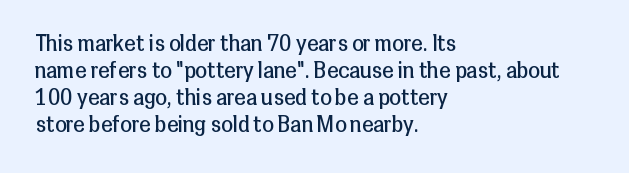
{"italic": "no", "bold": "no", "underline": "no", "align": "left", "line_spacing": "normal", "line_spacing_ratio": 1.28, "letter_spacing": "normal", "letter_spacing_em": 0.0, "glyph_px": 21}
